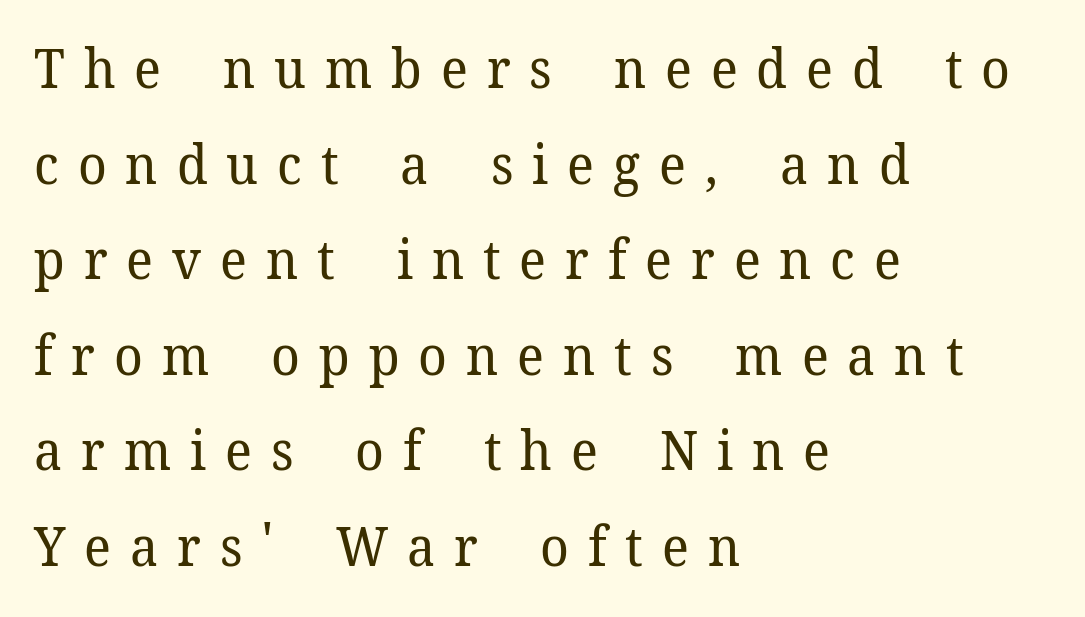
{"serif": "yes", "italic": "no", "bold": "no", "weight": "regular", "width": "normal", "stroke_contrast": "low", "x_height": "medium", "monospaced": "no", "underline": "no", "align": "left", "line_spacing_ratio": 1.77, "letter_spacing": "wide", "letter_spacing_em": 0.35, "glyph_px": 54}
